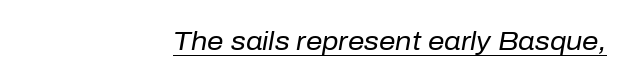
Q: Is the text bold? A: No.
Q: Is the text italic (slanted)? A: Yes, it leans right by about 10 degrees.
Q: Is the text underlined? A: Yes.
Q: How is the paragraph aligned? A: Right-aligned.
Q: Is the spacing between letters normal or unusually wide? A: Normal.
